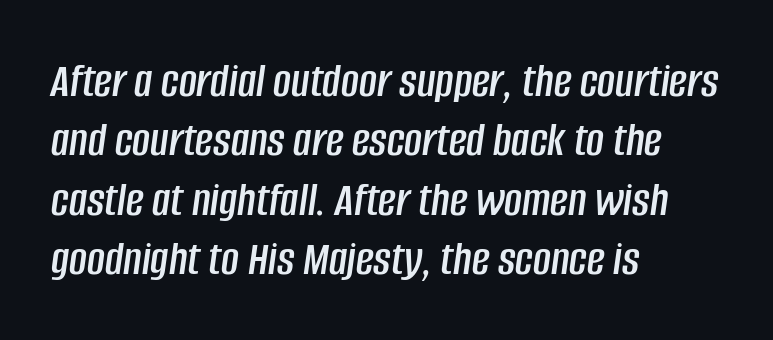
A classic flush-left, rag-right setting is used for this passage. The rendering applies a slant to the glyphs. Just letters on the line, the space beneath them empty. These lines are rendered in a variable-pitch font. Tracking here is standard; glyphs follow each other at the usual distance.
